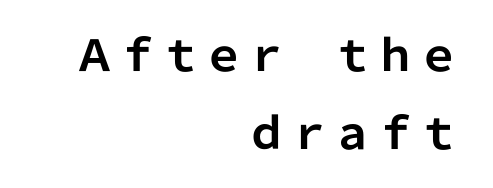
{"serif": "no", "italic": "no", "bold": "yes", "weight": "bold", "width": "normal", "stroke_contrast": "low", "x_height": "medium", "monospaced": "no", "underline": "no", "align": "right", "line_spacing_ratio": 1.81, "letter_spacing": "normal", "letter_spacing_em": 0.0, "glyph_px": 43}
